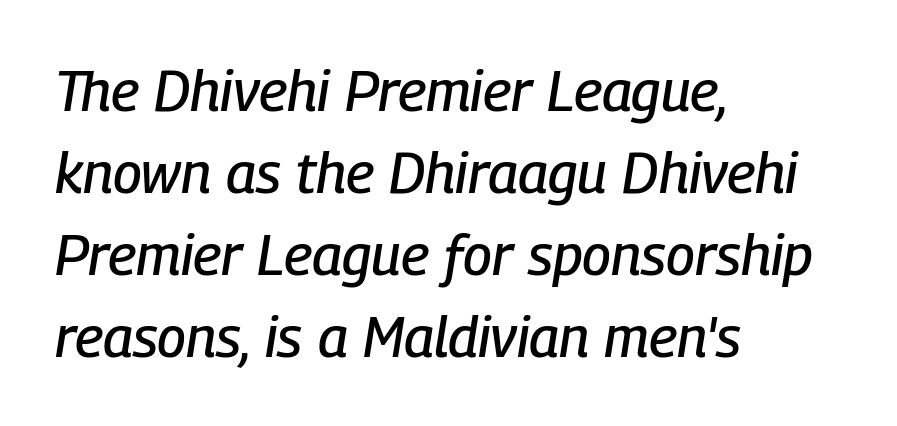
{"italic": "yes", "lean": "right", "slant_degrees": 9, "width": "condensed", "stroke_contrast": "low", "x_height": "medium", "monospaced": "no", "underline": "no", "align": "left", "line_spacing": "normal", "line_spacing_ratio": 1.44, "letter_spacing": "normal", "letter_spacing_em": 0.0, "glyph_px": 57}
